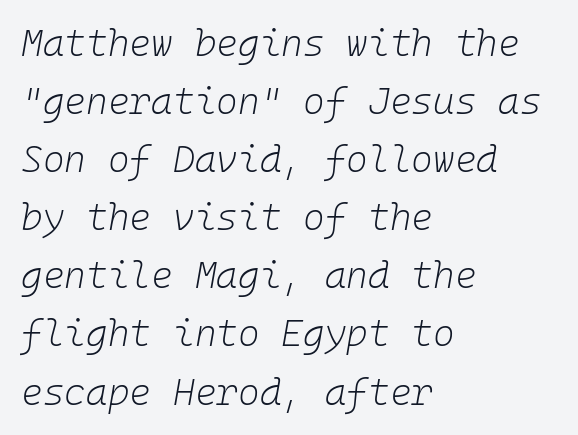
The image shows 37 px light type, italic (leaning right), monospaced; set left-aligned, normal line spacing (1.57x), normal letter spacing, not underlined; low stroke contrast and a medium x-height.
